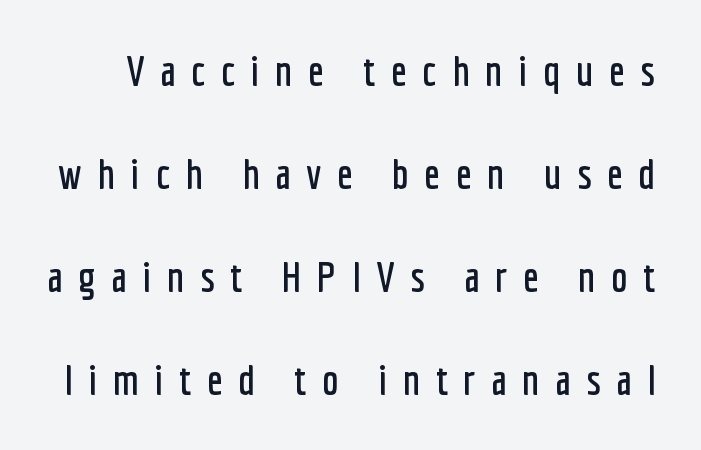
The image shows 42 px condensed sans-serif type, upright; set loose line spacing (2.45x), unusually wide letter spacing (+0.37 em), not underlined; low stroke contrast and a medium x-height.
